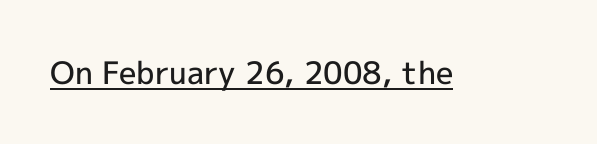
{"serif": "no", "italic": "no", "bold": "semi", "weight": "semibold", "width": "normal", "x_height": "medium", "monospaced": "no", "underline": "yes", "letter_spacing": "normal", "letter_spacing_em": 0.0, "glyph_px": 31}
